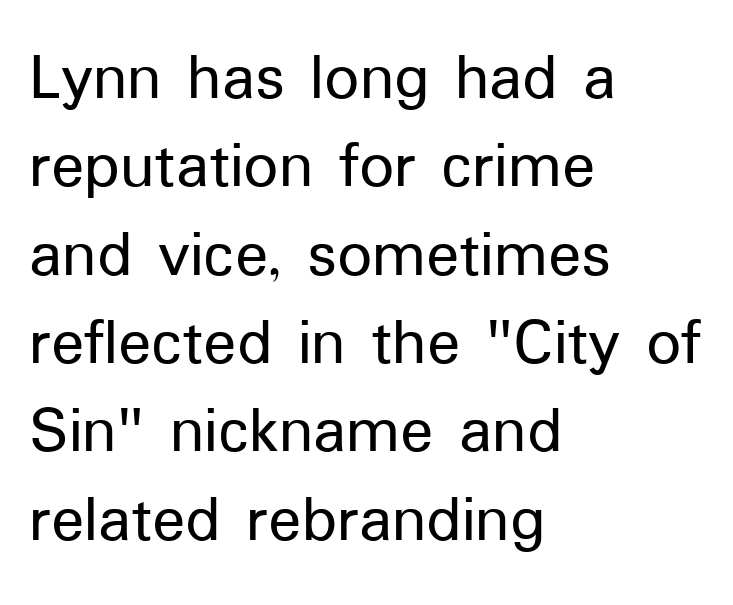
The image shows 69 px sans-serif type, upright; set left-aligned, normal line spacing (1.28x), normal letter spacing, not underlined; low stroke contrast and a medium x-height.
